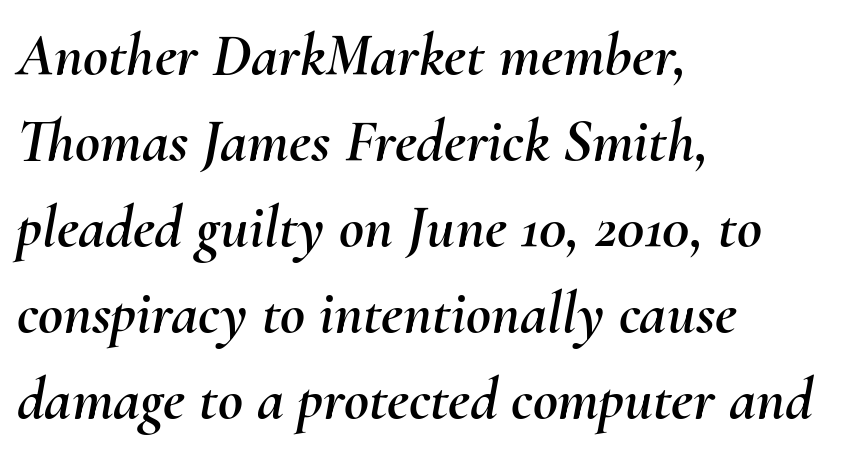
Underlining? Definitely not there. Spacing verdict: proportional, widths tailored to each character. Which margin do the lines hug? The left one — the right edge is uneven. These lines were composed using italics.
